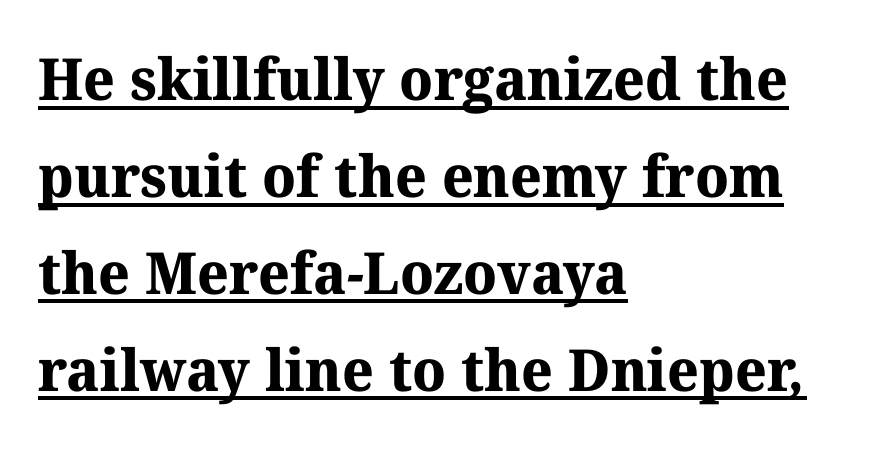
The image shows 58 px bold serif type; set left-aligned, normal line spacing (1.67x), normal letter spacing, underlined; medium stroke contrast and a medium x-height.
